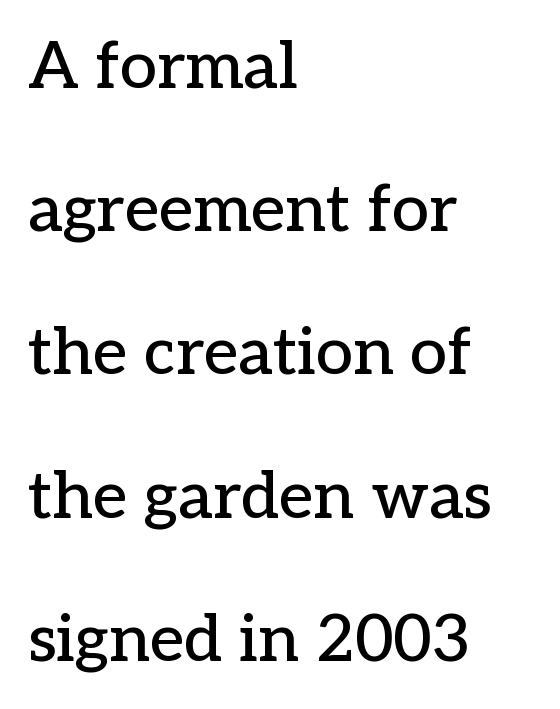
The image shows 66 px serif type, upright; set left-aligned, loose line spacing (2.17x), normal letter spacing, not underlined; low stroke contrast and a medium x-height.
